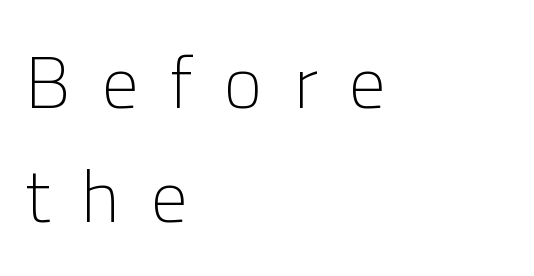
The image shows 73 px light sans-serif type, upright; set left-aligned, normal line spacing (1.56x), unusually wide letter spacing (+0.43 em), not underlined; low stroke contrast and a medium x-height.
